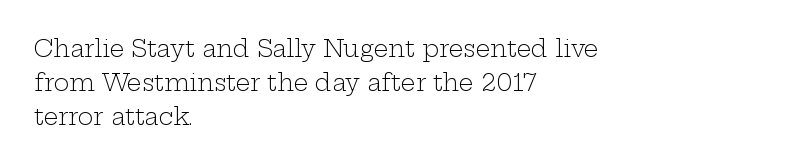
The image shows 23 px text type, upright; set left-aligned, normal line spacing (1.47x), normal letter spacing, not underlined.
